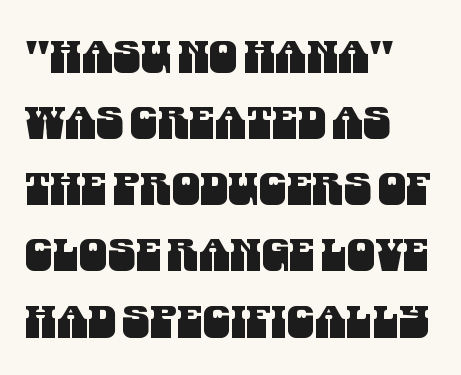
{"serif": "no", "width": "condensed", "stroke_contrast": "medium", "x_height": "large", "monospaced": "no", "underline": "no", "align": "left", "line_spacing": "normal", "line_spacing_ratio": 1.47, "letter_spacing": "normal", "letter_spacing_em": 0.0, "glyph_px": 45}
